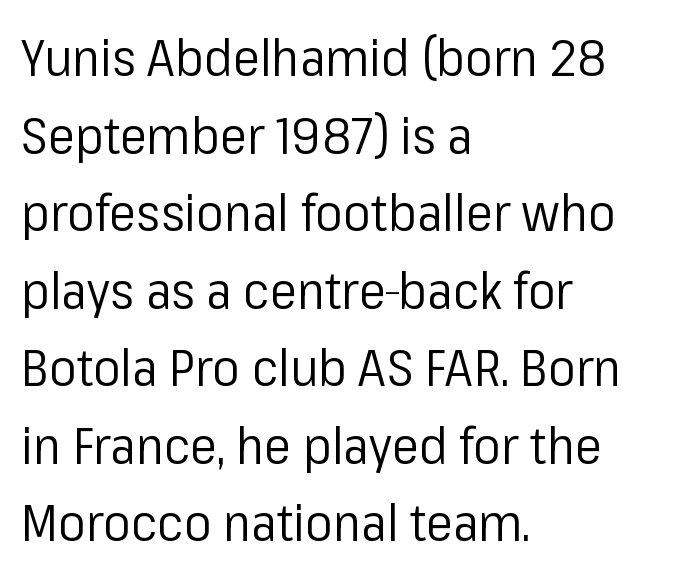
{"serif": "no", "italic": "no", "bold": "no", "weight": "regular", "width": "normal", "stroke_contrast": "low", "x_height": "medium", "monospaced": "no", "underline": "no", "align": "left", "line_spacing": "normal", "line_spacing_ratio": 1.52, "letter_spacing": "normal", "letter_spacing_em": 0.0, "glyph_px": 51}
